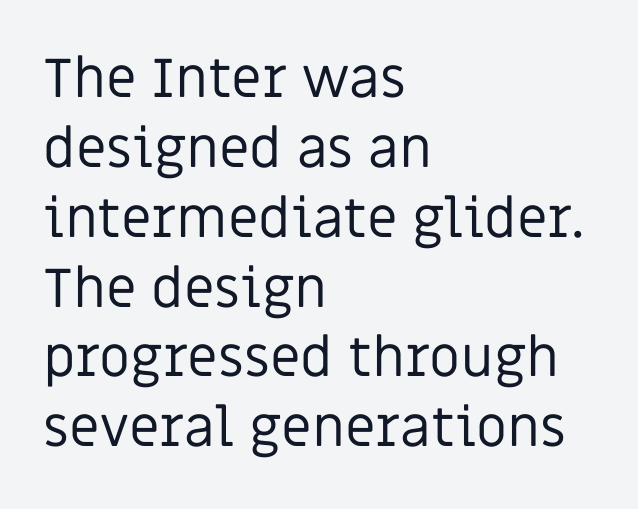
Q: Is the text bold? A: No.
Q: Is the text italic (slanted)? A: No, it is upright.
Q: Is the typeface a serif or a sans-serif typeface? A: Sans-serif.
Q: Is the text underlined? A: No.
Q: How is the paragraph aligned? A: Left-aligned.
Q: Is the spacing between letters normal or unusually wide? A: Normal.
Q: Is the spacing between lines tight, normal or loose? A: Normal.
Q: Width (condensed, normal, or wide)? A: Normal.
Q: Stroke contrast? A: Low.
Q: x-height? A: Large.
Q: Monospaced? A: No.
